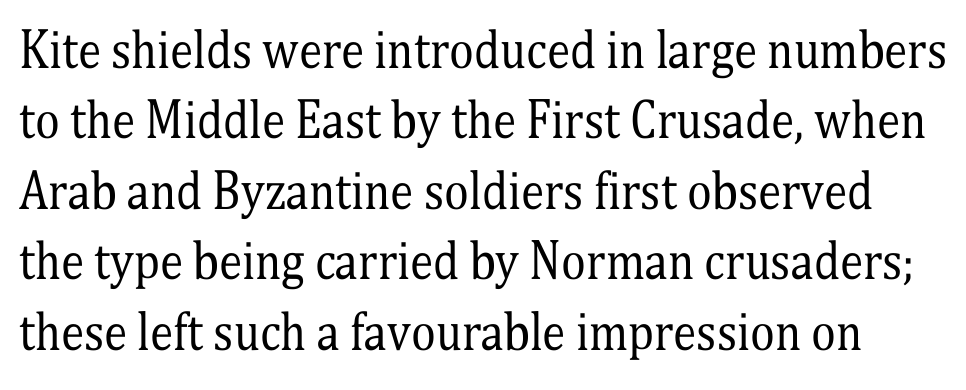
{"serif": "yes", "italic": "no", "bold": "no", "weight": "regular", "width": "condensed", "stroke_contrast": "medium", "x_height": "medium", "monospaced": "no", "underline": "no", "line_spacing": "normal", "line_spacing_ratio": 1.5, "letter_spacing": "normal", "letter_spacing_em": 0.0, "glyph_px": 47}
